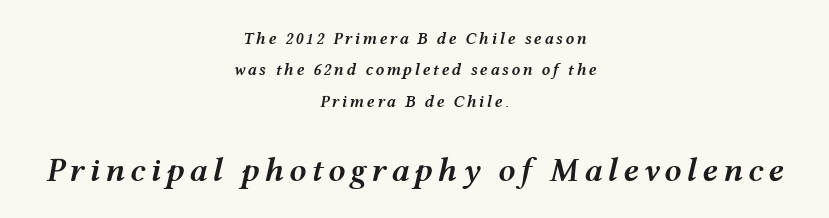
Semibold letterforms, between regular and bold. Each row of text sits above clean, open space. The lower block of text is set noticeably larger than the block above it. The passage is arranged like a title page — every line centered.
